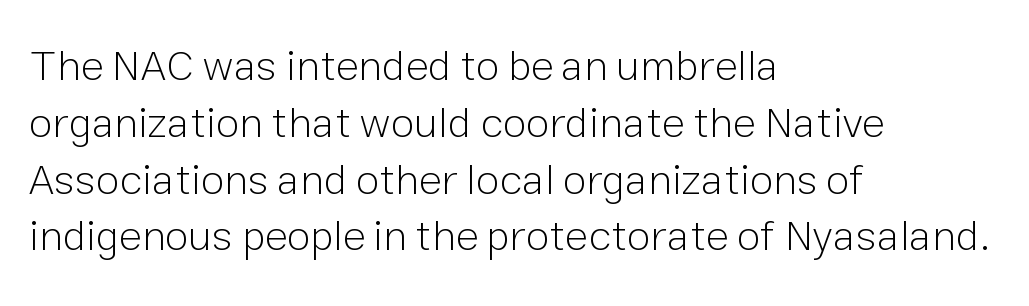
{"serif": "no", "italic": "no", "bold": "no", "weight": "light", "width": "normal", "stroke_contrast": "low", "x_height": "medium", "monospaced": "no", "underline": "no", "align": "left", "line_spacing": "normal", "line_spacing_ratio": 1.32, "letter_spacing": "normal", "letter_spacing_em": 0.0, "glyph_px": 43}
